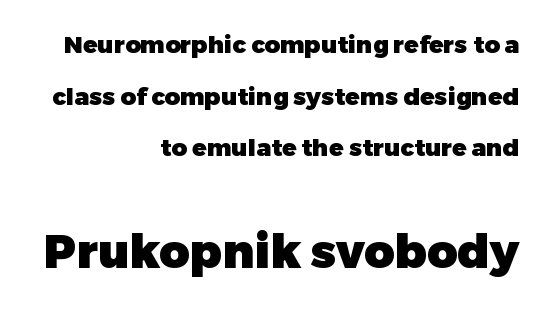
The image shows 47 px heavy sans-serif type, upright; set right-aligned, loose line spacing (2.15x), normal letter spacing, not underlined; the second (bottom) block is 1.96x larger; low stroke contrast and a medium x-height.
